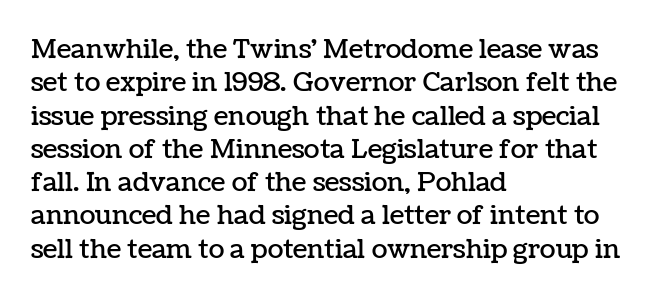
Beneath every word, the page is bare. Evenly set lines give the paragraph a standard silhouette. The compositor pushed each line to the left boundary. Spacing between characters is what you'd get straight out of the box. When letters stand straight like this, we call the style roman or upright.
